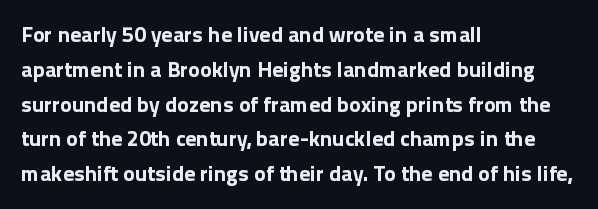
{"italic": "no", "bold": "yes", "underline": "no", "align": "left", "line_spacing": "normal", "line_spacing_ratio": 1.58, "letter_spacing": "normal", "letter_spacing_em": 0.0, "glyph_px": 22}
